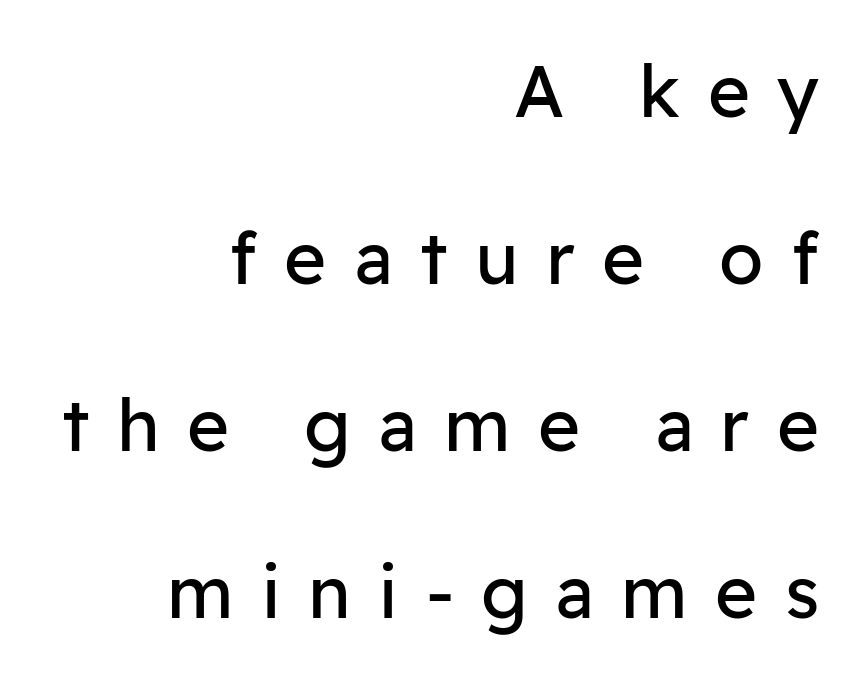
In CSS terms this would be text-align: right. Is there any slant? The stems are plumb. Honestly, the letter spacing is so wide it's the main thing you notice. Nope, no serifs anywhere on these letters.
